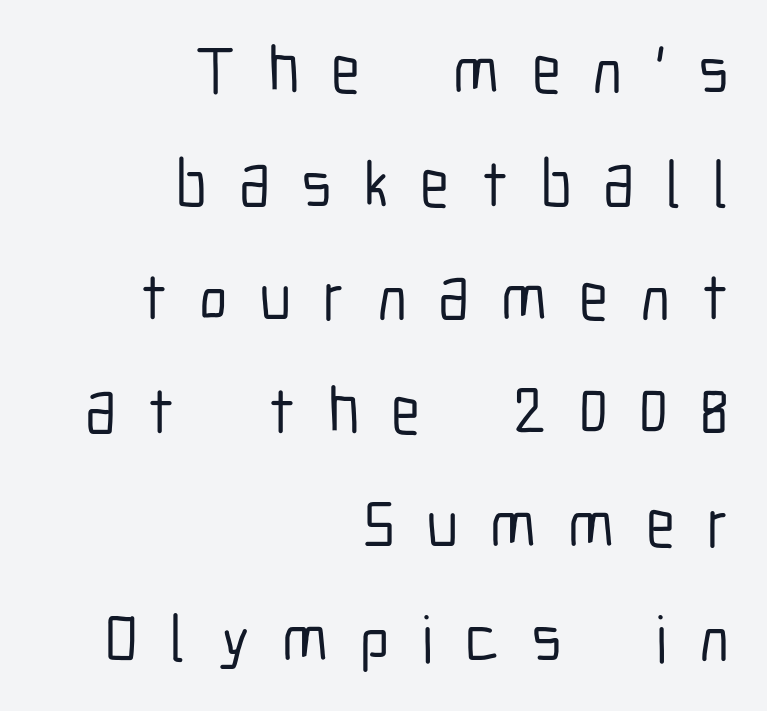
Q: Is the text italic (slanted)? A: No, it is upright.
Q: Is the typeface a serif or a sans-serif typeface? A: Sans-serif.
Q: Is the text underlined? A: No.
Q: How is the paragraph aligned? A: Right-aligned.
Q: Is the spacing between letters normal or unusually wide? A: Unusually wide.
Q: Width (condensed, normal, or wide)? A: Condensed.
Q: Stroke contrast? A: Low.
Q: x-height? A: Medium.
Q: Monospaced? A: No.
